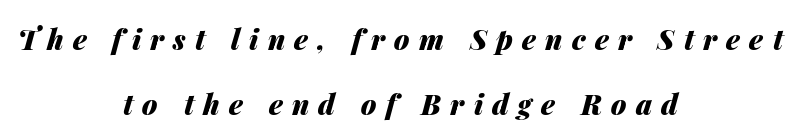
The image shows 28 px heavy type, italic (leaning right); set centered, loose line spacing (2.33x), unusually wide letter spacing (+0.33 em), not underlined; medium stroke contrast and a medium x-height.
